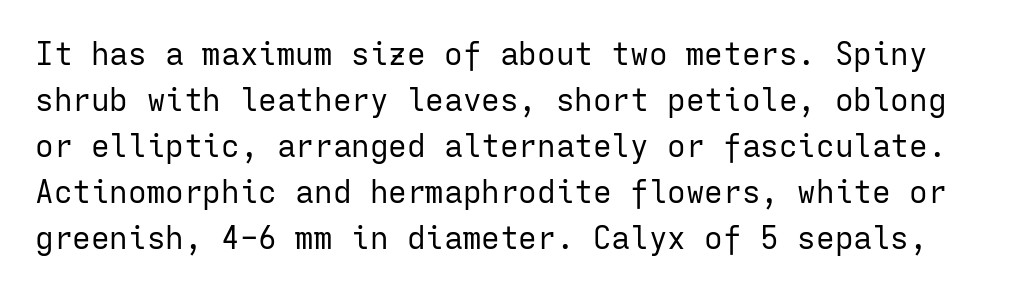
{"serif": "no", "italic": "no", "bold": "no", "weight": "regular", "width": "normal", "stroke_contrast": "low", "x_height": "medium", "monospaced": "yes", "underline": "no", "line_spacing": "normal", "line_spacing_ratio": 1.48, "letter_spacing": "normal", "letter_spacing_em": 0.0, "glyph_px": 31}
